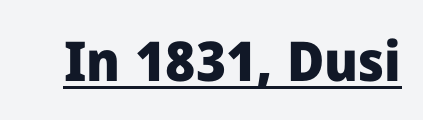
The image shows 55 px heavy sans-serif type, upright; set normal letter spacing, underlined; low stroke contrast and a medium x-height.
